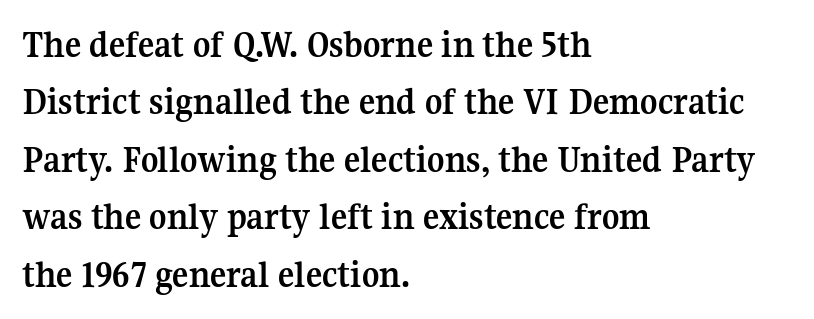
{"serif": "yes", "italic": "no", "bold": "yes", "weight": "semibold", "width": "normal", "stroke_contrast": "medium", "x_height": "medium", "monospaced": "no", "underline": "no", "align": "left", "line_spacing": "normal", "line_spacing_ratio": 1.51, "letter_spacing": "normal", "letter_spacing_em": 0.0, "glyph_px": 38}
